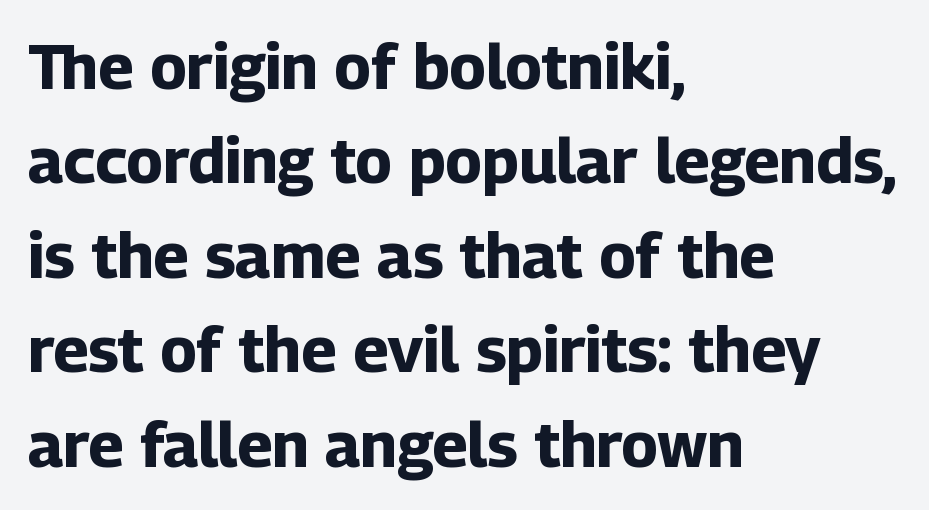
{"serif": "no", "italic": "no", "bold": "yes", "weight": "bold", "width": "normal", "stroke_contrast": "low", "x_height": "medium", "monospaced": "no", "underline": "no", "align": "left", "line_spacing": "normal", "line_spacing_ratio": 1.5, "letter_spacing": "normal", "letter_spacing_em": 0.0, "glyph_px": 63}
